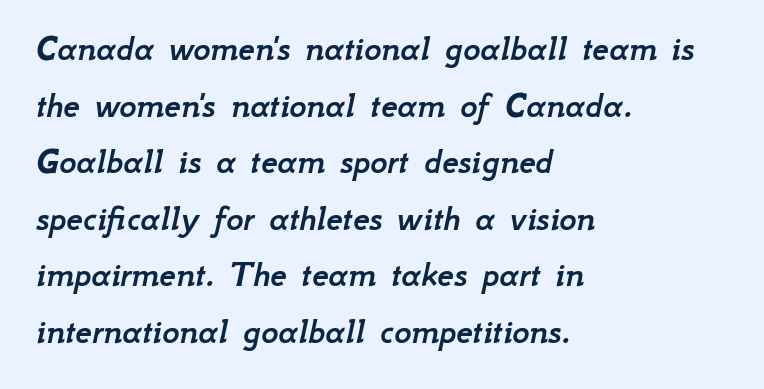
The line texture is even and compact thanks to regular tracking. This sample has the flowing, uneven cadence of proportional lettering. The passage shown leans; its letterforms are oblique. These lines stack with their left ends in a neat column. The leading is moderate, giving the passage an even texture.
